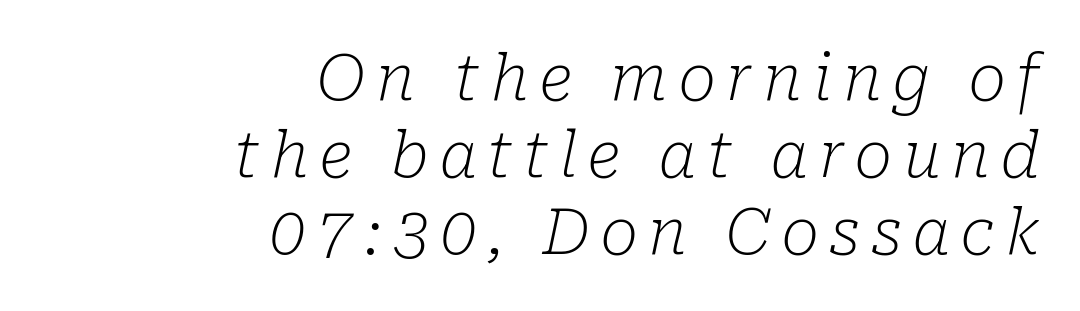
Q: Is the text bold? A: No.
Q: Is the text italic (slanted)? A: Yes, it leans right by about 10 degrees.
Q: Is the typeface a serif or a sans-serif typeface? A: Serif.
Q: Is the text underlined? A: No.
Q: How is the paragraph aligned? A: Right-aligned.
Q: Width (condensed, normal, or wide)? A: Normal.
Q: Stroke contrast? A: Low.
Q: x-height? A: Medium.
Q: Monospaced? A: No.
